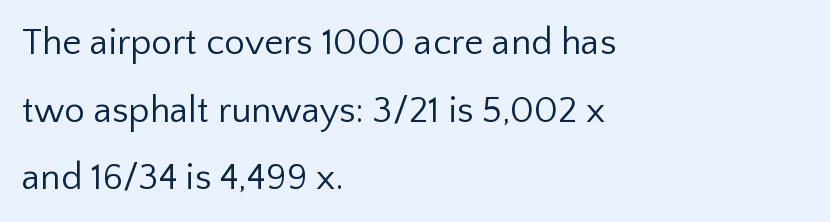
The image shows 37 px regular-weight sans-serif type, upright; set left-aligned, line spacing 1.83x, normal letter spacing, not underlined; low stroke contrast and a medium x-height.
